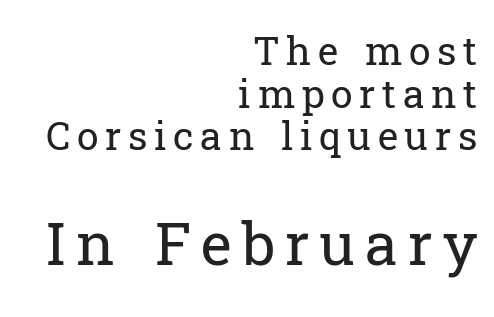
The axis of the letterforms is exactly vertical. Interline gaps are noticeably narrow in this sample. Visually the block forms a straight wall on the right and a jagged coastline on the left. Is this a heavy cut? Hardly; it is regular or lighter. Look at the bottom of the vertical strokes: they flare into serifs here. Honestly, there is no underline to notice here at all.
